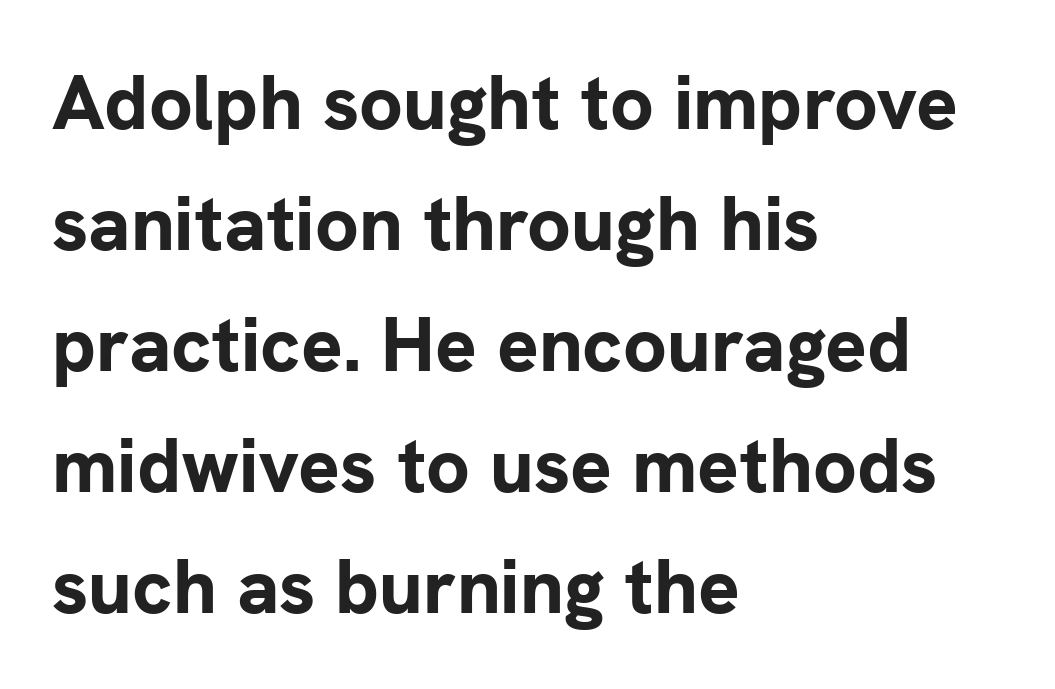
The image shows 77 px bold sans-serif type, upright; set left-aligned, normal line spacing (1.57x), normal letter spacing, not underlined; low stroke contrast and a medium x-height.
